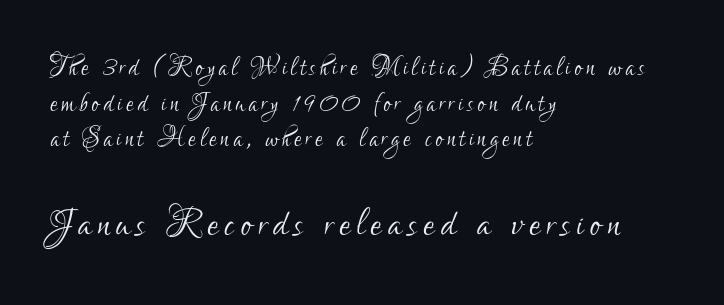
Q: Is the text bold? A: No.
Q: Is the text italic (slanted)? A: Yes.
Q: Is the typeface a serif or a sans-serif typeface? A: Sans-serif.
Q: Is the text underlined? A: No.
Q: How is the paragraph aligned? A: Left-aligned.
Q: Is the spacing between lines tight, normal or loose? A: Tight.
Q: Which block of text is set in a larger size, the first (top) or the second (bottom)? A: The second (bottom) one.
Q: Width (condensed, normal, or wide)? A: Condensed.
Q: Stroke contrast? A: Low.
Q: x-height? A: Small.
Q: Monospaced? A: No.
